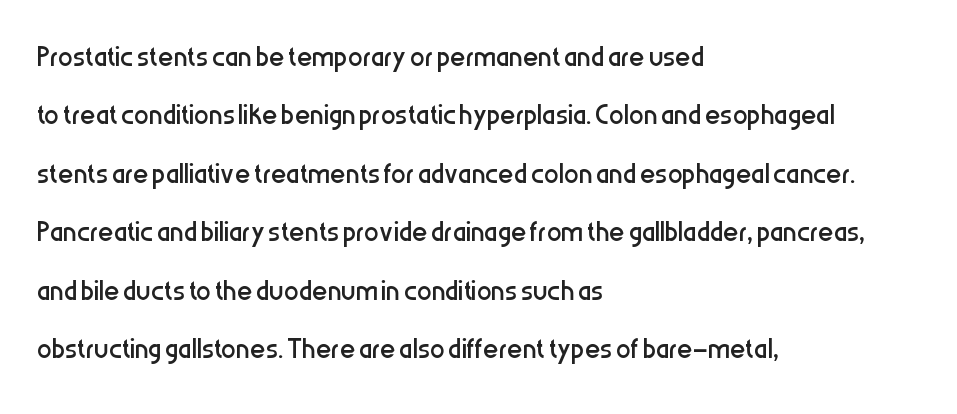
{"serif": "no", "italic": "no", "bold": "no", "weight": "regular", "width": "condensed", "stroke_contrast": "low", "x_height": "medium", "monospaced": "no", "underline": "no", "align": "left", "line_spacing": "normal", "line_spacing_ratio": 1.58, "letter_spacing": "normal", "letter_spacing_em": 0.0, "glyph_px": 37}
